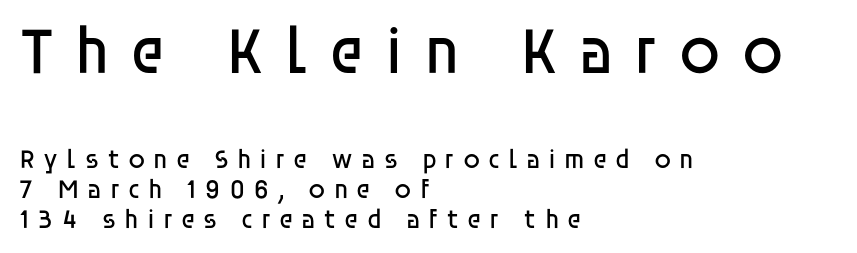
{"serif": "no", "italic": "no", "bold": "no", "weight": "regular", "width": "normal", "stroke_contrast": "low", "x_height": "large", "monospaced": "no", "underline": "no", "align": "left", "line_spacing": "tight", "line_spacing_ratio": 1.1, "letter_spacing": "wide", "letter_spacing_em": 0.29, "larger_block": "first", "size_ratio": 2.48, "glyph_px": 67}
